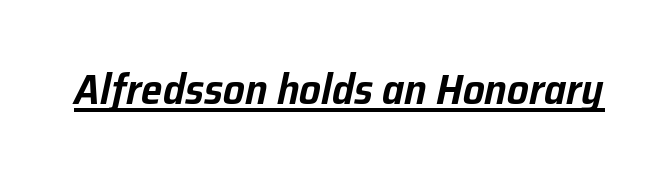
Has an underline been added? It has. The face used here is proportionally spaced, like ordinary book or web type. Compared with ordinary roman type, these characters are visibly tilted. Tracking here is standard; glyphs follow each other at the usual distance.
